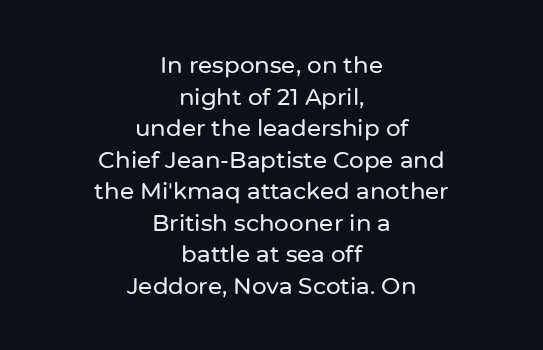
Q: Is the text italic (slanted)? A: No, it is upright.
Q: Is the text underlined? A: No.
Q: How is the paragraph aligned? A: Centered.
Q: Is the spacing between letters normal or unusually wide? A: Normal.
Q: Is the spacing between lines tight, normal or loose? A: Normal.
